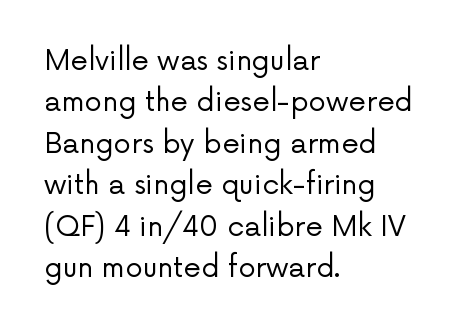
A student would call this left alignment; a typographer would say flush left, rag right. Students, observe: this is what conventionally led text looks like. These lines keep a tight, regular rhythm from letter to letter. No heavy texture on the line: the type isn't bold. Beneath every word, the page is bare. This rendering employs a face without finishing strokes, i.e., a sans-serif.
